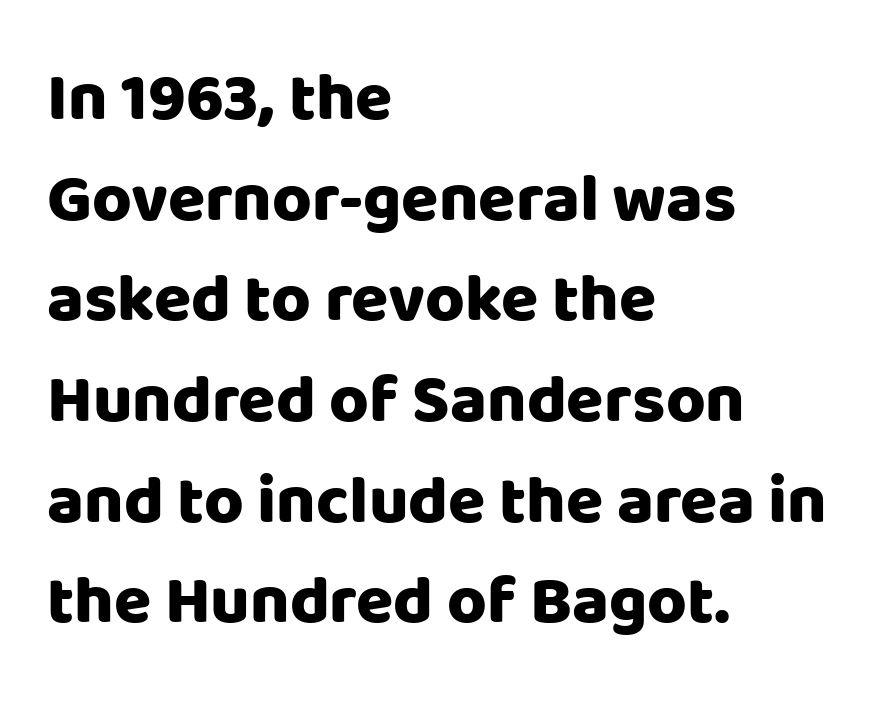
The image shows 68 px heavy sans-serif type, upright; set left-aligned, normal line spacing (1.48x), normal letter spacing, not underlined; low stroke contrast and a large x-height.
